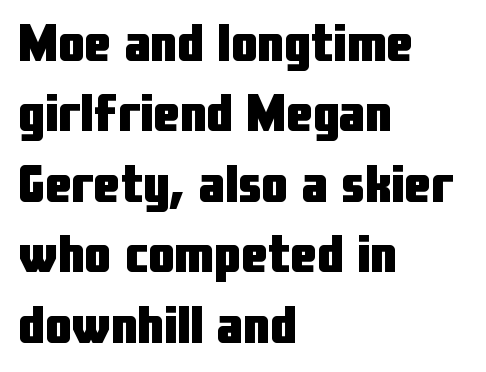
Tracking value appears to be zero — textbook default spacing. The font is running at its bold setting. Notice how descenders clear the ascenders below comfortably — that's standard leading. The passage shown is typed in a proportional face where columns would drift. You can tell it's not italic because the verticals are truly vertical. The characters display no serif detailing; their extremities are plain.
